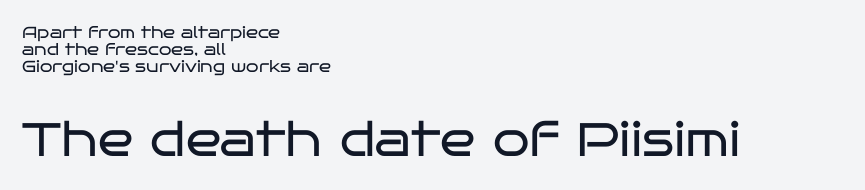
Type size steps up from the first block to the second. The string is rendered with underlining switched off. This is sans-serif lettering, the kind often seen on screens and signage. The text block is weighted toward the left margin, trailing off unevenly rightward.
